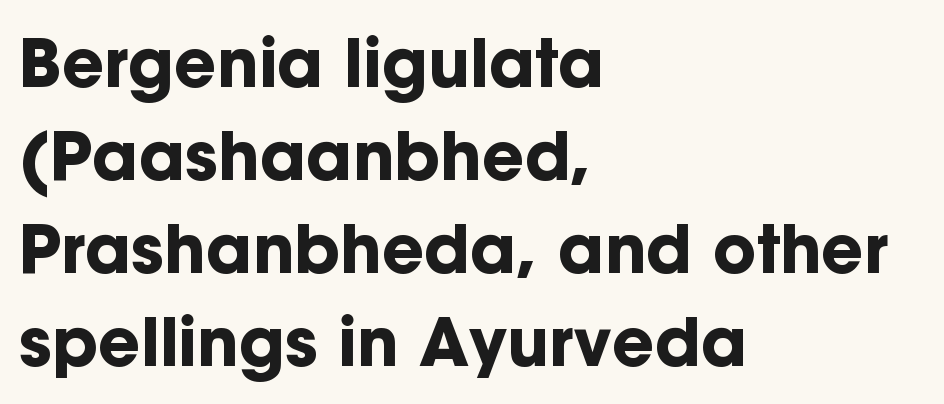
The image shows 66 px bold sans-serif type, upright; set left-aligned, normal line spacing (1.41x), normal letter spacing, not underlined; low stroke contrast and a medium x-height.
